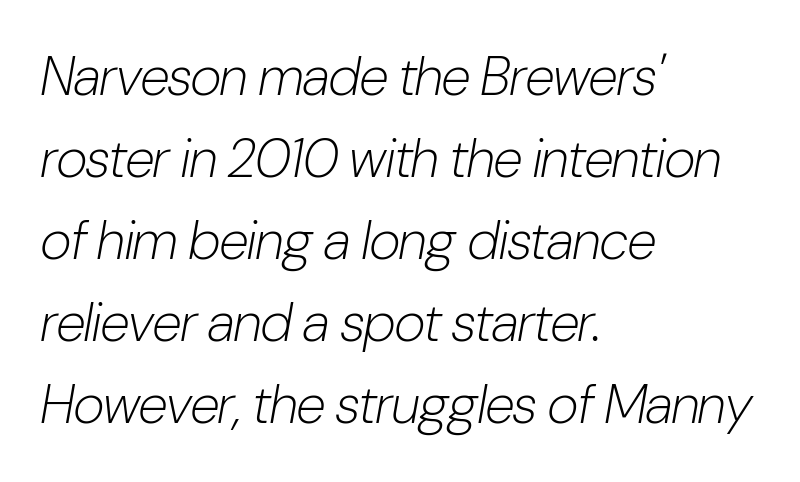
Is there much room between lines? A standard amount, neither cramped nor airy. Plain, unruled lines of type. Does the lettering tilt? It does — this is italic. You could call the tracking neutral — neither tight nor loose.
